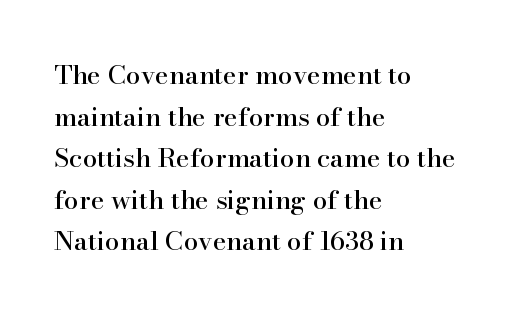
The glyphs are unaccompanied by any horizontal stroke below them. Nope, not italic — everything's standing straight. This sample keeps an unexceptional amount of space between lines. The lines are quadded left. Characters follow at the spacing the type designer built in.
